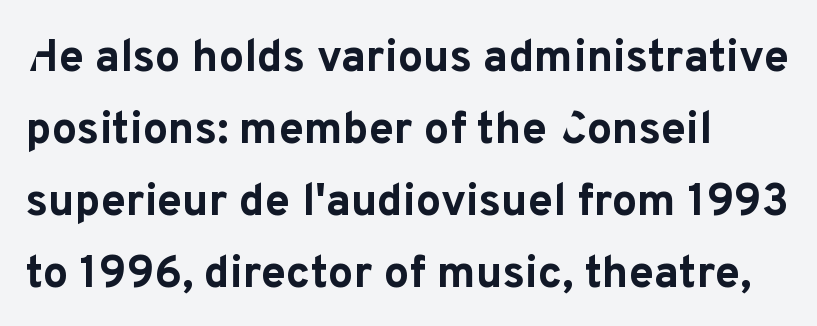
Q: Is the text bold? A: Yes.
Q: Is the text italic (slanted)? A: No, it is upright.
Q: Is the typeface a serif or a sans-serif typeface? A: Sans-serif.
Q: Is the text underlined? A: No.
Q: How is the paragraph aligned? A: Left-aligned.
Q: Is the spacing between letters normal or unusually wide? A: Normal.
Q: Is the spacing between lines tight, normal or loose? A: Normal.
Q: Width (condensed, normal, or wide)? A: Normal.
Q: Stroke contrast? A: Low.
Q: x-height? A: Medium.
Q: Monospaced? A: No.
